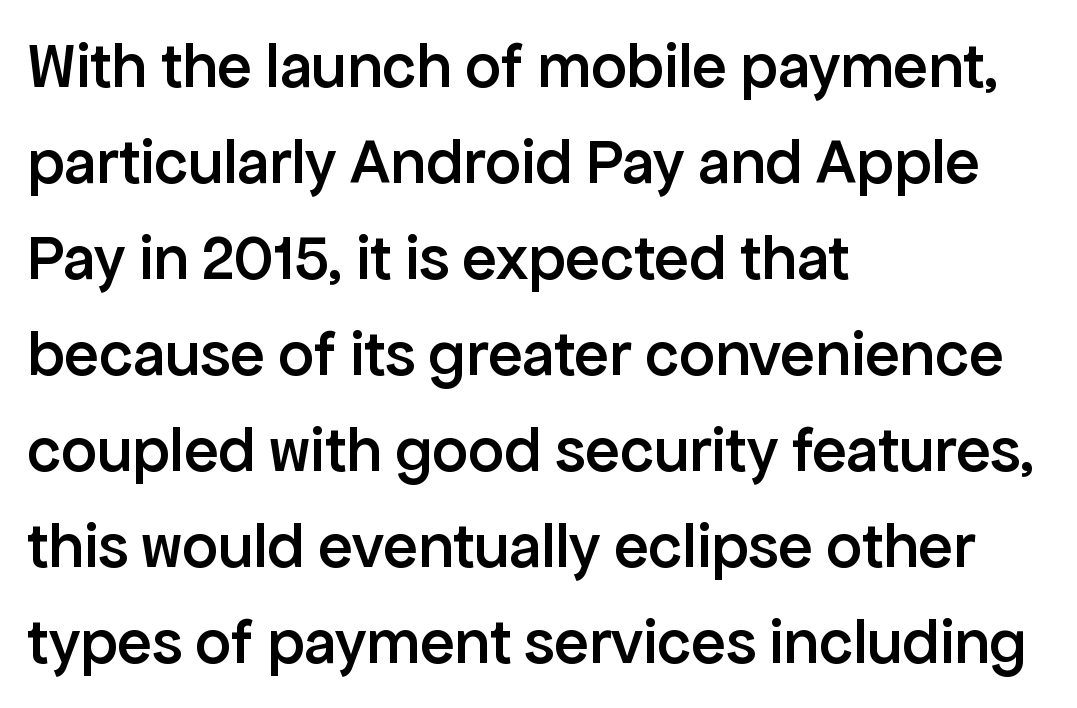
{"serif": "no", "italic": "no", "bold": "semi", "weight": "semibold", "width": "normal", "stroke_contrast": "low", "x_height": "medium", "monospaced": "no", "underline": "no", "align": "left", "line_spacing": "normal", "line_spacing_ratio": 1.5, "letter_spacing": "normal", "letter_spacing_em": 0.0, "glyph_px": 64}
